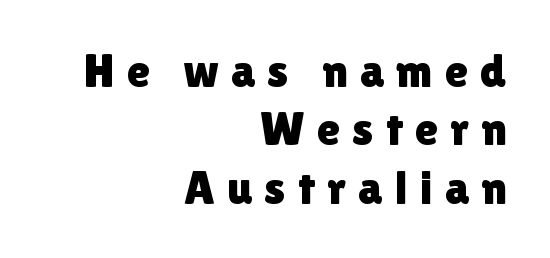
The image shows 47 px sans-serif type, upright; set right-aligned, line spacing 1.24x, unusually wide letter spacing (+0.26 em), not underlined; a medium x-height.
